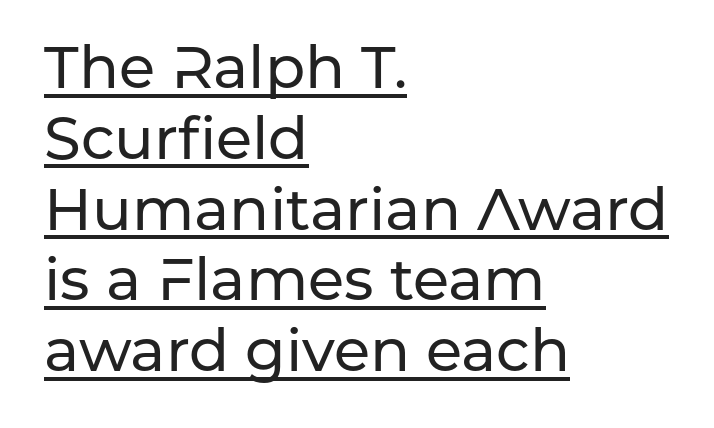
{"serif": "no", "italic": "no", "width": "normal", "stroke_contrast": "low", "x_height": "medium", "monospaced": "no", "underline": "yes", "align": "left", "line_spacing_ratio": 1.2, "letter_spacing": "normal", "letter_spacing_em": 0.0, "glyph_px": 59}
